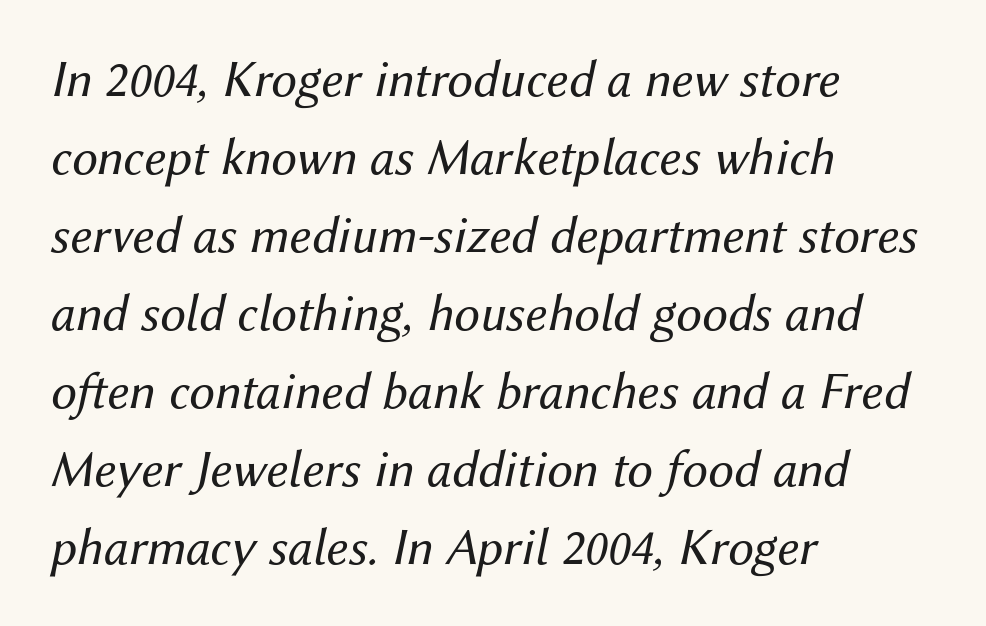
Q: Is the text bold? A: No.
Q: Is the text italic (slanted)? A: Yes, it leans right by about 12 degrees.
Q: Is the text underlined? A: No.
Q: How is the paragraph aligned? A: Left-aligned.
Q: Is the spacing between letters normal or unusually wide? A: Normal.
Q: Is the spacing between lines tight, normal or loose? A: Normal.
Q: Width (condensed, normal, or wide)? A: Normal.
Q: Stroke contrast? A: Medium.
Q: x-height? A: Medium.
Q: Monospaced? A: No.
